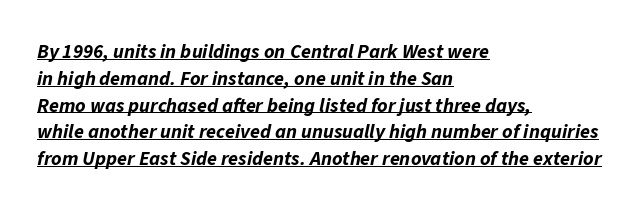
Q: Is the text bold? A: Yes.
Q: Is the text italic (slanted)? A: Yes, it leans right by about 11 degrees.
Q: Is the text underlined? A: Yes.
Q: How is the paragraph aligned? A: Left-aligned.
Q: Is the spacing between letters normal or unusually wide? A: Normal.
Q: Is the spacing between lines tight, normal or loose? A: Normal.
